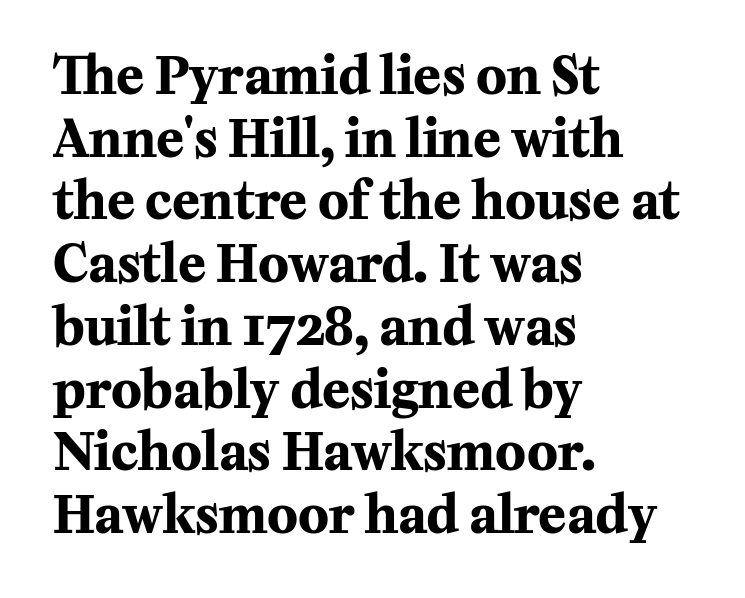
The image shows 51 px bold serif type, upright; set left-aligned, line spacing 1.23x, normal letter spacing, not underlined; medium stroke contrast and a medium x-height.
